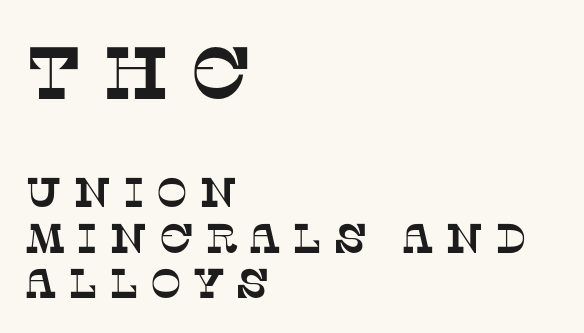
{"serif": "yes", "width": "normal", "stroke_contrast": "low", "x_height": "large", "monospaced": "no", "underline": "no", "align": "left", "line_spacing": "tight", "line_spacing_ratio": 1.09, "letter_spacing": "wide", "letter_spacing_em": 0.26, "larger_block": "first", "size_ratio": 1.76, "glyph_px": 74}
